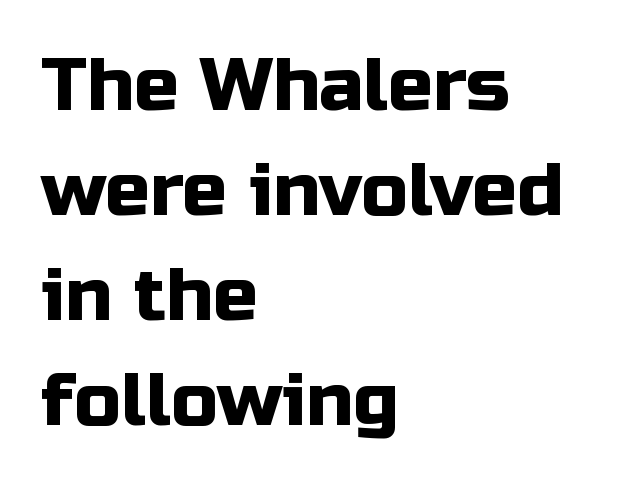
Note: no serifs on the glyphs. The letters stand upright; this is a roman face. In terms of letterspacing, this is plain default setting. Leftover space on each line is placed entirely after the last word. No word sits above an underline.
